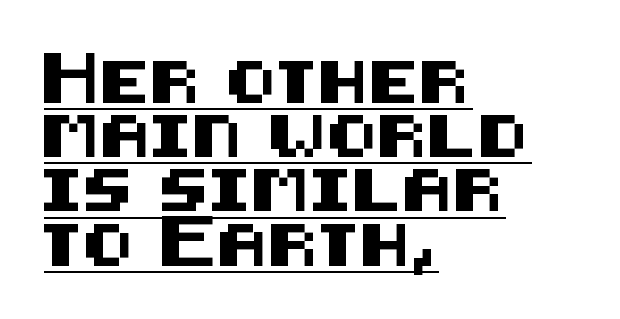
Q: Is the text italic (slanted)? A: No, it is upright.
Q: Is the typeface a serif or a sans-serif typeface? A: Sans-serif.
Q: Is the text underlined? A: Yes.
Q: How is the paragraph aligned? A: Left-aligned.
Q: Is the spacing between letters normal or unusually wide? A: Normal.
Q: Is the spacing between lines tight, normal or loose? A: Normal.
Q: Width (condensed, normal, or wide)? A: Normal.
Q: Stroke contrast? A: Medium.
Q: x-height? A: Large.
